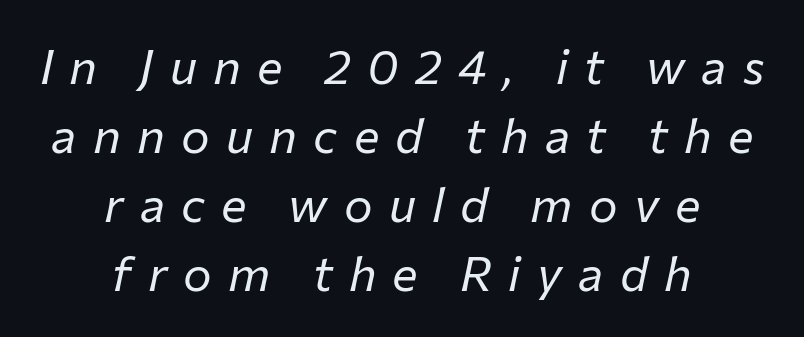
Q: Is the text bold? A: No.
Q: Is the text italic (slanted)? A: Yes, it leans right by about 12 degrees.
Q: Is the text underlined? A: No.
Q: How is the paragraph aligned? A: Centered.
Q: Is the spacing between letters normal or unusually wide? A: Unusually wide.
Q: Is the spacing between lines tight, normal or loose? A: Normal.
Q: Width (condensed, normal, or wide)? A: Normal.
Q: Stroke contrast? A: Low.
Q: x-height? A: Medium.
Q: Monospaced? A: No.
